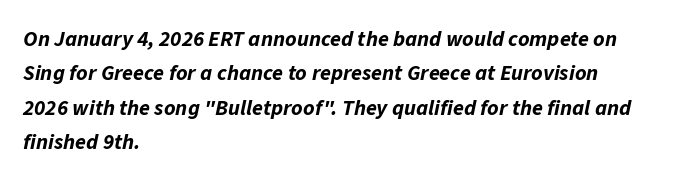
Q: Is the text bold? A: Yes.
Q: Is the text italic (slanted)? A: Yes, it leans right by about 11 degrees.
Q: Is the text underlined? A: No.
Q: How is the paragraph aligned? A: Left-aligned.
Q: Is the spacing between letters normal or unusually wide? A: Normal.
Q: Is the spacing between lines tight, normal or loose? A: Normal.
